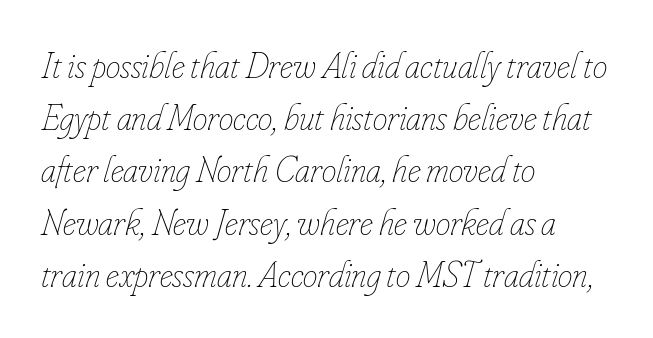
Q: Is the text bold? A: No.
Q: Is the text italic (slanted)? A: Yes, it leans right by about 16 degrees.
Q: Is the text underlined? A: No.
Q: How is the paragraph aligned? A: Left-aligned.
Q: Is the spacing between letters normal or unusually wide? A: Normal.
Q: Is the spacing between lines tight, normal or loose? A: Normal.
Q: Width (condensed, normal, or wide)? A: Condensed.
Q: Stroke contrast? A: Low.
Q: x-height? A: Small.
Q: Monospaced? A: No.
